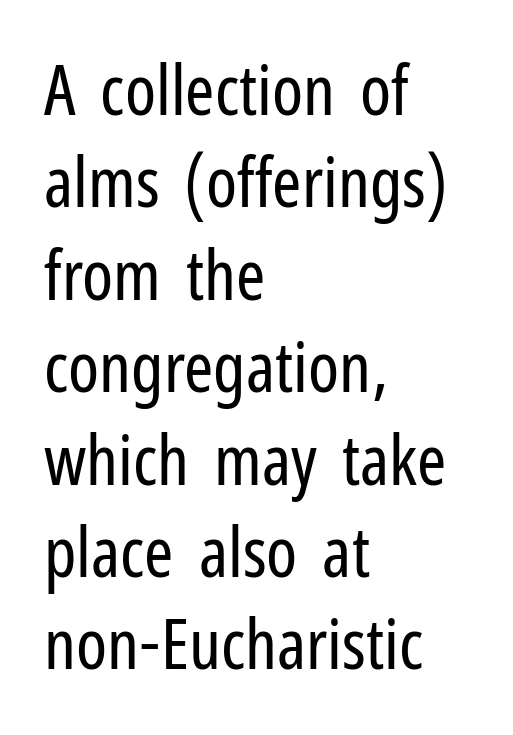
Q: Is the text bold? A: No.
Q: Is the text italic (slanted)? A: No, it is upright.
Q: Is the typeface a serif or a sans-serif typeface? A: Sans-serif.
Q: Is the text underlined? A: No.
Q: How is the paragraph aligned? A: Left-aligned.
Q: Is the spacing between letters normal or unusually wide? A: Normal.
Q: Is the spacing between lines tight, normal or loose? A: Normal.
Q: Width (condensed, normal, or wide)? A: Condensed.
Q: Stroke contrast? A: Low.
Q: x-height? A: Medium.
Q: Monospaced? A: No.
